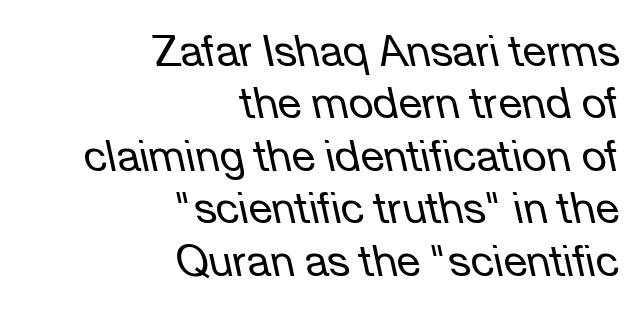
The text carries the slant typical of an italic or oblique font. The passage shown is not underscored anywhere. Summary of weight: not heavy and not bold. A typesetter would call this zero additional tracking. The face used here is proportionally spaced, like ordinary book or web type. This sample is right-justified, so line beginnings fall wherever the words allow.
